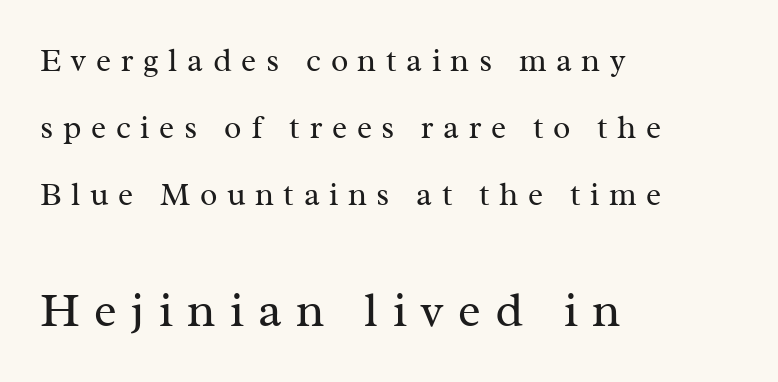
Q: Is the text bold? A: No.
Q: Is the text italic (slanted)? A: No, it is upright.
Q: Is the typeface a serif or a sans-serif typeface? A: Serif.
Q: Is the text underlined? A: No.
Q: How is the paragraph aligned? A: Left-aligned.
Q: Is the spacing between letters normal or unusually wide? A: Unusually wide.
Q: Is the spacing between lines tight, normal or loose? A: Loose.
Q: Which block of text is set in a larger size, the first (top) or the second (bottom)? A: The second (bottom) one.
Q: Width (condensed, normal, or wide)? A: Normal.
Q: Stroke contrast? A: Medium.
Q: x-height? A: Medium.
Q: Monospaced? A: No.
